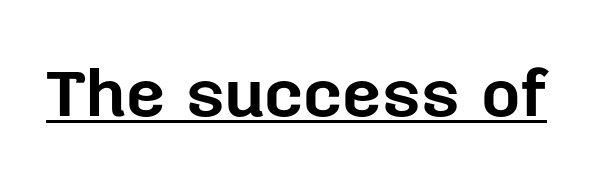
Do the characters align in a grid? No, the font is proportional. Summary of weight: heavy, a full bold. The specimen reads as upright at a glance. Beneath each row of characters lies a ruled line. Each letter's strokes conclude bluntly, with no projecting serifs.
